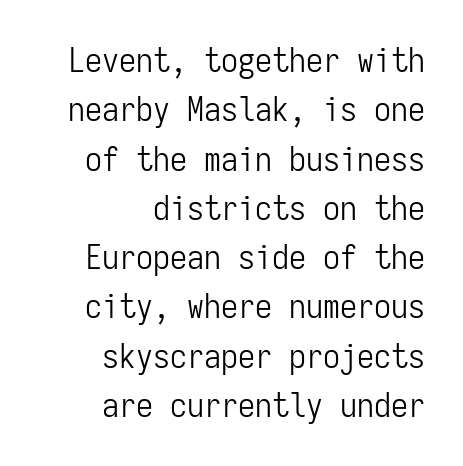
Q: Is the text bold? A: No.
Q: Is the text italic (slanted)? A: No, it is upright.
Q: Is the typeface a serif or a sans-serif typeface? A: Sans-serif.
Q: Is the text underlined? A: No.
Q: How is the paragraph aligned? A: Right-aligned.
Q: Is the spacing between letters normal or unusually wide? A: Normal.
Q: Is the spacing between lines tight, normal or loose? A: Normal.
Q: Width (condensed, normal, or wide)? A: Condensed.
Q: Stroke contrast? A: Low.
Q: x-height? A: Medium.
Q: Monospaced? A: Yes.
